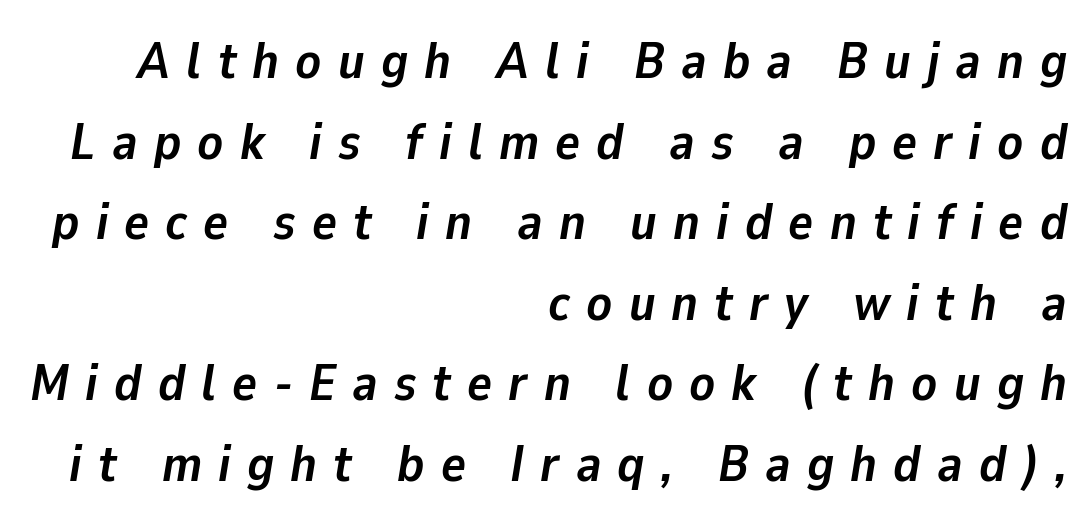
The letters advance in unequal steps, a hallmark of proportional type. The face used here is rendered with a markedly widened letterfit. Successive baselines arrive at the customary interval. Each glyph is drawn with heavy, bold strokes. Anything drawn beneath the words? Only blank space. Alignment: flush right.
